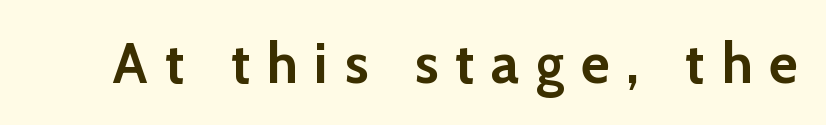
The image shows 56 px semibold sans-serif type, upright; set unusually wide letter spacing (+0.3 em), not underlined; low stroke contrast and a medium x-height.
